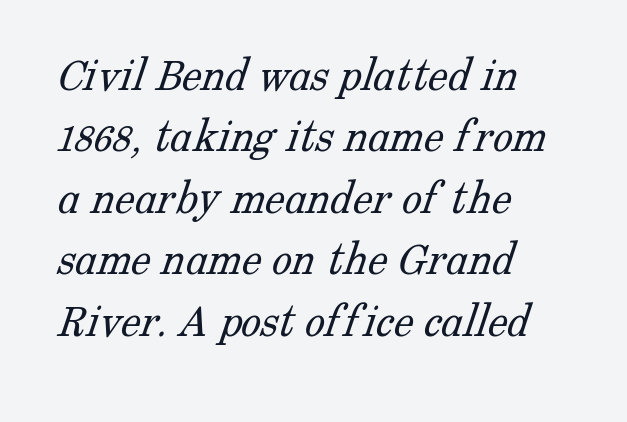
Q: Is the text bold? A: No.
Q: Is the typeface a serif or a sans-serif typeface? A: Serif.
Q: Is the text underlined? A: No.
Q: How is the paragraph aligned? A: Left-aligned.
Q: Is the spacing between letters normal or unusually wide? A: Normal.
Q: Width (condensed, normal, or wide)? A: Normal.
Q: Stroke contrast? A: Low.
Q: x-height? A: Medium.
Q: Monospaced? A: No.
